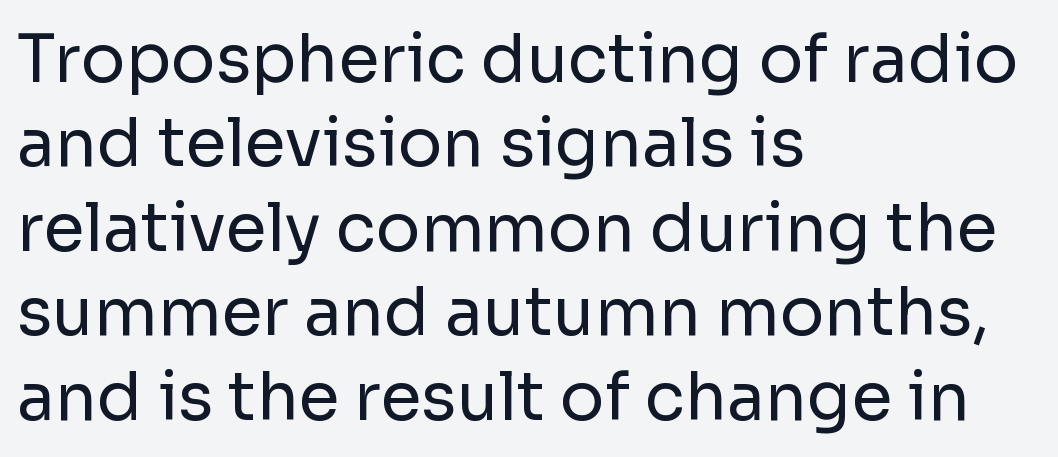
Q: Is the text bold? A: No.
Q: Is the text italic (slanted)? A: No, it is upright.
Q: Is the typeface a serif or a sans-serif typeface? A: Sans-serif.
Q: Is the text underlined? A: No.
Q: How is the paragraph aligned? A: Left-aligned.
Q: Is the spacing between letters normal or unusually wide? A: Normal.
Q: Is the spacing between lines tight, normal or loose? A: Normal.
Q: Width (condensed, normal, or wide)? A: Normal.
Q: Stroke contrast? A: Low.
Q: x-height? A: Medium.
Q: Monospaced? A: No.
